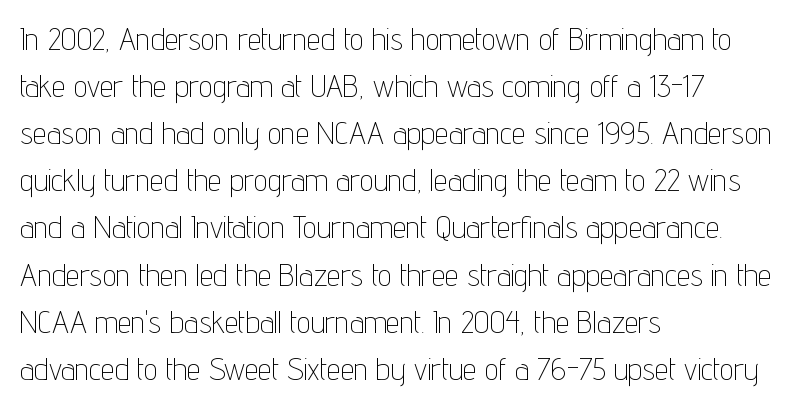
{"serif": "no", "italic": "no", "bold": "no", "weight": "thin", "width": "condensed", "stroke_contrast": "low", "x_height": "medium", "monospaced": "no", "underline": "no", "align": "left", "line_spacing": "normal", "line_spacing_ratio": 1.52, "letter_spacing": "normal", "letter_spacing_em": 0.0, "glyph_px": 31}
